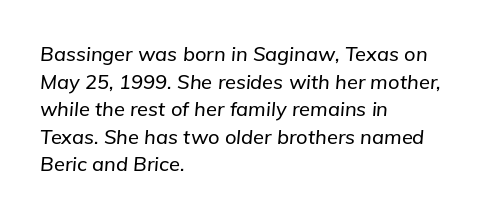
{"italic": "yes", "lean": "right", "slant_degrees": 5, "underline": "no", "align": "left", "line_spacing": "normal", "line_spacing_ratio": 1.38, "letter_spacing": "normal", "letter_spacing_em": 0.0, "glyph_px": 20}
